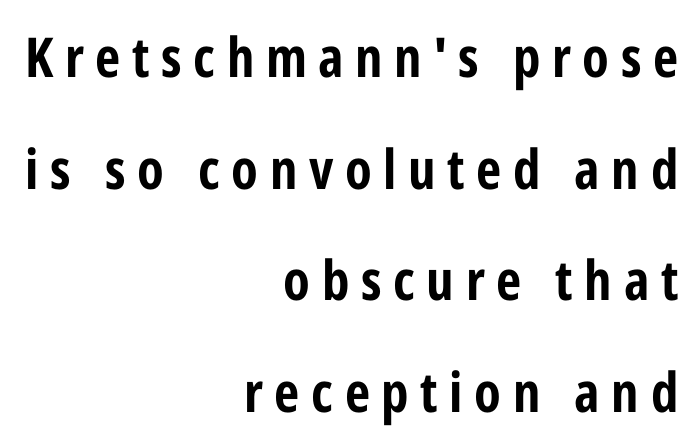
It's the straight-up-and-down kind of type. Interline gaps are noticeably wide in this sample. These lines are set flush right with a ragged left edge. The letters are bold, with thick, heavy strokes. These lines are composed in type without serifs.
